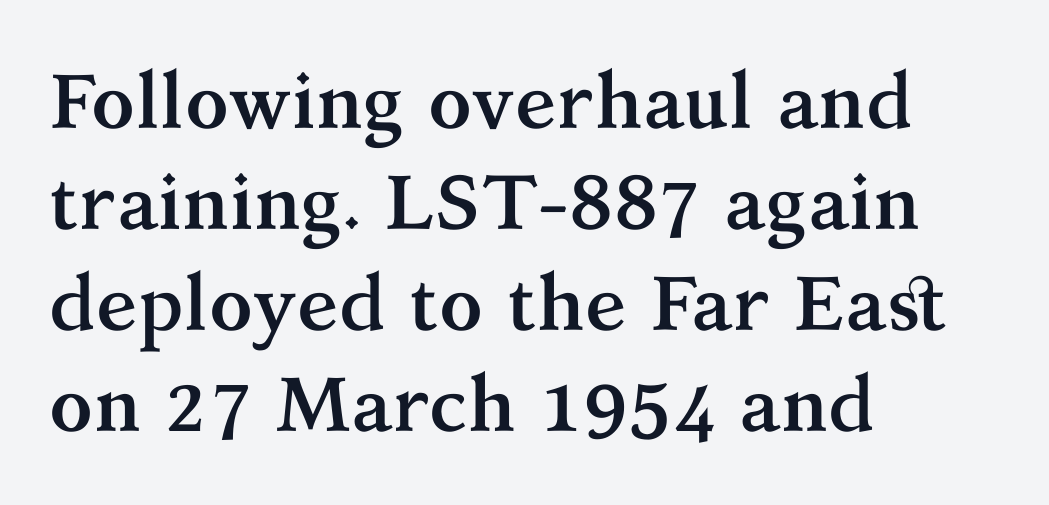
Letters rest on an invisible, unmarked baseline. Each letter's strokes conclude with small projecting serifs. Is there any slant? The stems are plumb. A dark, heavy texture on the line: the type is bold.
